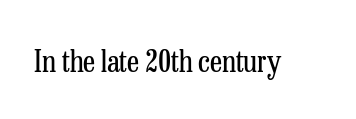
The image shows 30 px regular-weight, condensed serif type, upright; set normal letter spacing, not underlined; low stroke contrast and a medium x-height.
